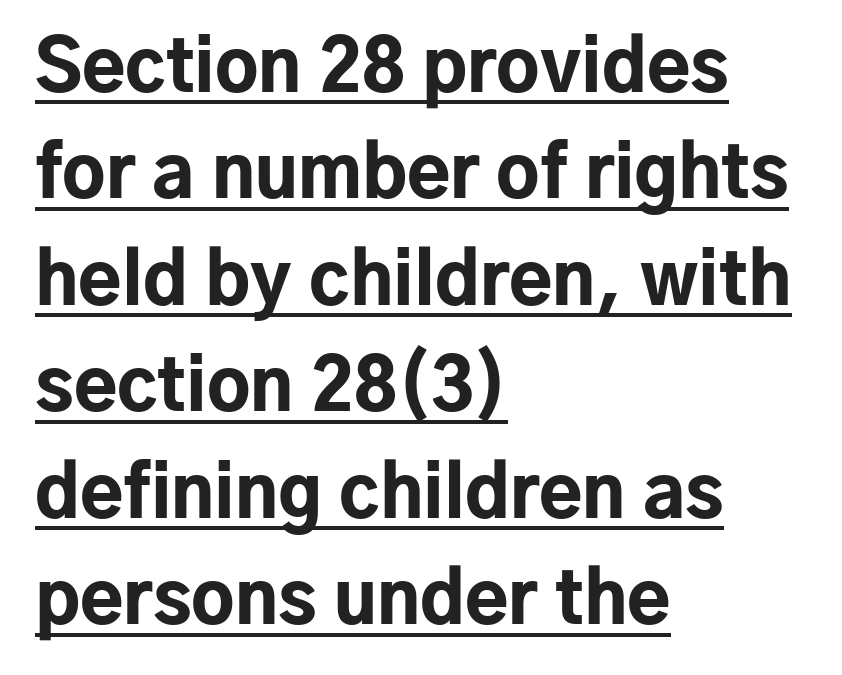
{"serif": "no", "italic": "no", "bold": "yes", "weight": "bold", "width": "normal", "stroke_contrast": "low", "x_height": "medium", "monospaced": "no", "underline": "yes", "align": "left", "line_spacing": "normal", "line_spacing_ratio": 1.5, "letter_spacing": "normal", "letter_spacing_em": 0.0, "glyph_px": 71}
